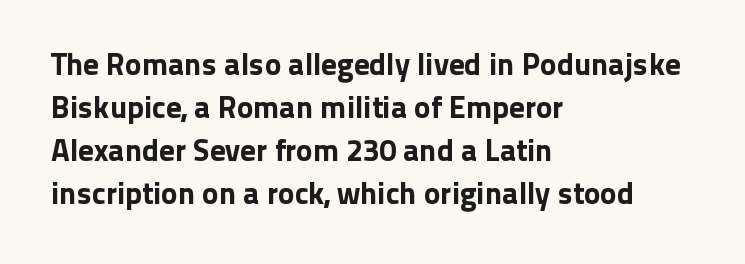
Q: Is the text italic (slanted)? A: No, it is upright.
Q: Is the typeface a serif or a sans-serif typeface? A: Sans-serif.
Q: Is the text underlined? A: No.
Q: How is the paragraph aligned? A: Left-aligned.
Q: Is the spacing between letters normal or unusually wide? A: Normal.
Q: Is the spacing between lines tight, normal or loose? A: Normal.
Q: Width (condensed, normal, or wide)? A: Normal.
Q: Stroke contrast? A: Low.
Q: x-height? A: Medium.
Q: Monospaced? A: No.
